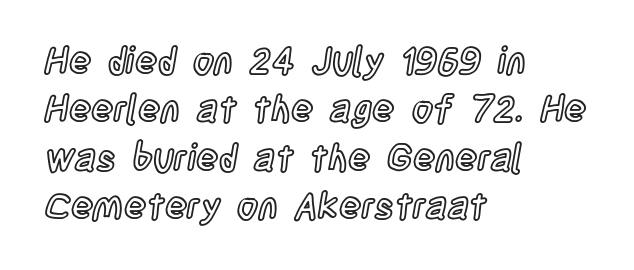
Q: Is the text italic (slanted)? A: Yes.
Q: Is the text underlined? A: No.
Q: How is the paragraph aligned? A: Left-aligned.
Q: Is the spacing between letters normal or unusually wide? A: Normal.
Q: Is the spacing between lines tight, normal or loose? A: Normal.
Q: Width (condensed, normal, or wide)? A: Condensed.
Q: x-height? A: Large.
Q: Monospaced? A: No.
